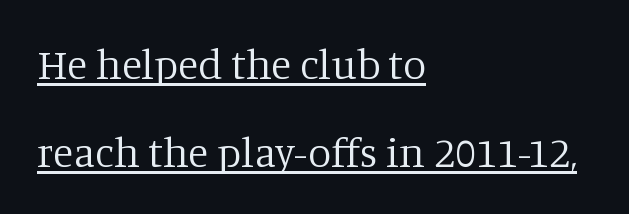
The image shows 42 px regular-weight serif type, upright; set left-aligned, loose line spacing (2.09x), normal letter spacing, underlined; low stroke contrast and a large x-height.
